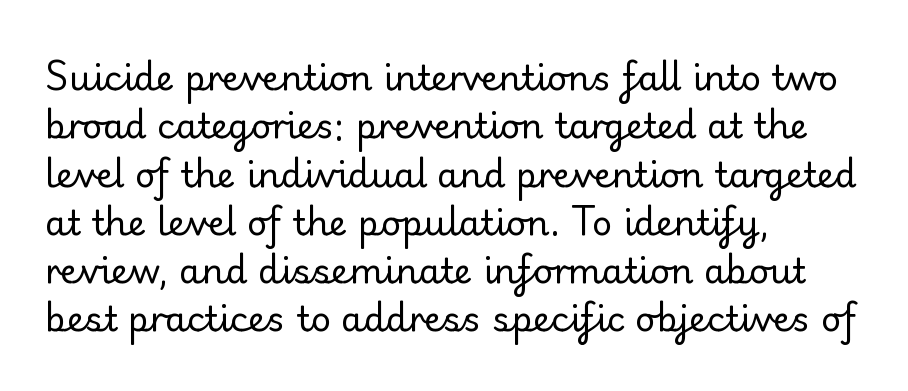
Q: Is the text bold? A: No.
Q: Is the text italic (slanted)? A: No, it is upright.
Q: Is the typeface a serif or a sans-serif typeface? A: Sans-serif.
Q: Is the text underlined? A: No.
Q: How is the paragraph aligned? A: Left-aligned.
Q: Is the spacing between letters normal or unusually wide? A: Normal.
Q: Is the spacing between lines tight, normal or loose? A: Normal.
Q: Width (condensed, normal, or wide)? A: Normal.
Q: Stroke contrast? A: Low.
Q: x-height? A: Small.
Q: Monospaced? A: No.
